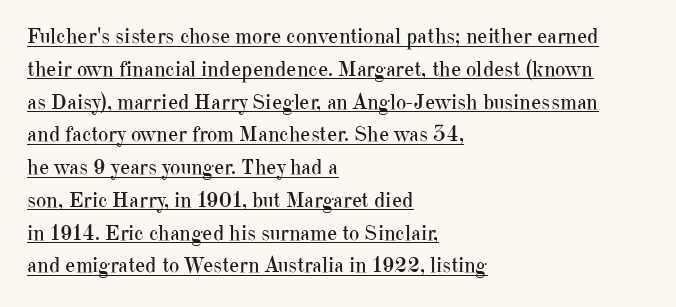
The image shows 22 px text type, upright; set left-aligned, normal line spacing (1.49x), normal letter spacing, underlined.
